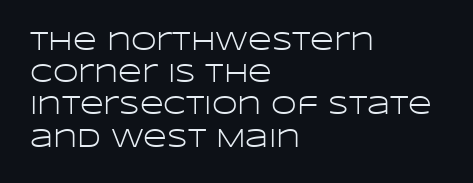
Q: Is the text bold? A: No.
Q: Is the text italic (slanted)? A: No, it is upright.
Q: Is the text underlined? A: No.
Q: How is the paragraph aligned? A: Left-aligned.
Q: Is the spacing between letters normal or unusually wide? A: Normal.
